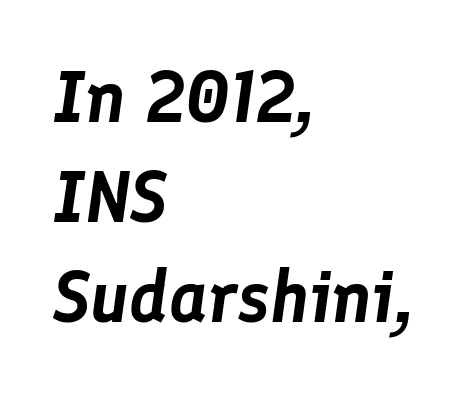
Q: Is the text italic (slanted)? A: Yes, it leans right by about 8 degrees.
Q: Is the text underlined? A: No.
Q: How is the paragraph aligned? A: Left-aligned.
Q: Is the spacing between letters normal or unusually wide? A: Normal.
Q: Is the spacing between lines tight, normal or loose? A: Normal.
Q: Width (condensed, normal, or wide)? A: Normal.
Q: Stroke contrast? A: Low.
Q: x-height? A: Medium.
Q: Monospaced? A: No.
